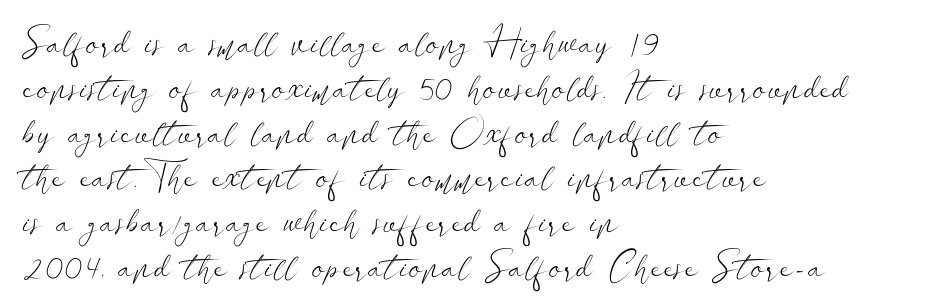
The image shows 37 px light, wide sans-serif type; set left-aligned, line spacing 1.21x, normal letter spacing, not underlined; low stroke contrast and a small x-height.
